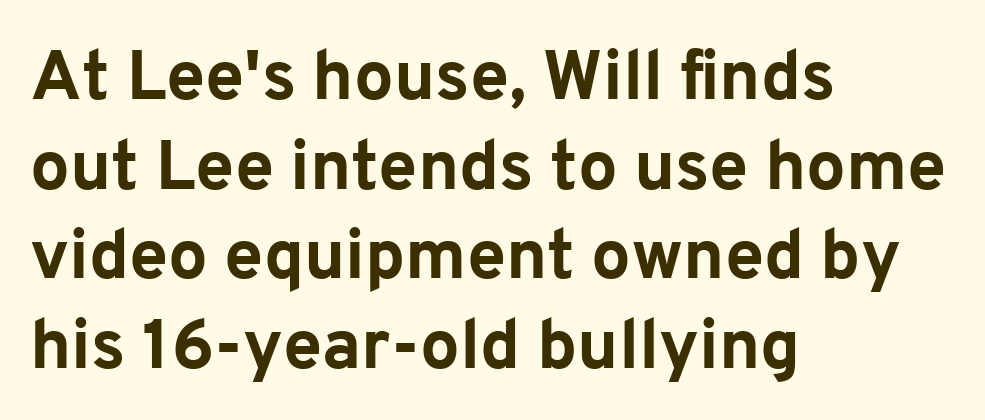
Q: Is the text bold? A: Yes.
Q: Is the text italic (slanted)? A: No, it is upright.
Q: Is the typeface a serif or a sans-serif typeface? A: Sans-serif.
Q: Is the text underlined? A: No.
Q: How is the paragraph aligned? A: Left-aligned.
Q: Is the spacing between letters normal or unusually wide? A: Normal.
Q: Is the spacing between lines tight, normal or loose? A: Normal.
Q: Width (condensed, normal, or wide)? A: Normal.
Q: Stroke contrast? A: Low.
Q: x-height? A: Medium.
Q: Monospaced? A: No.
